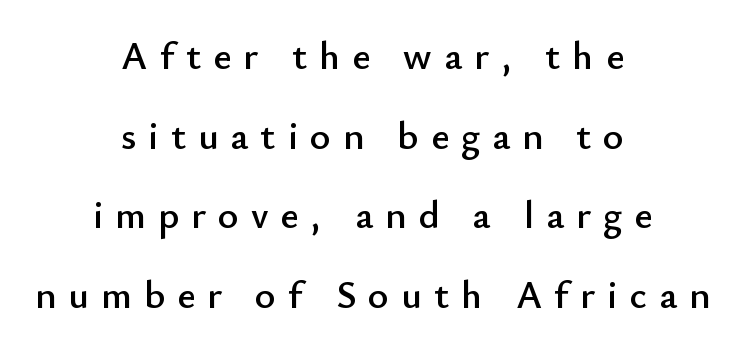
{"serif": "no", "italic": "no", "width": "normal", "stroke_contrast": "low", "x_height": "small", "monospaced": "no", "underline": "no", "align": "center", "line_spacing": "loose", "line_spacing_ratio": 2.04, "letter_spacing": "wide", "letter_spacing_em": 0.31, "glyph_px": 39}
